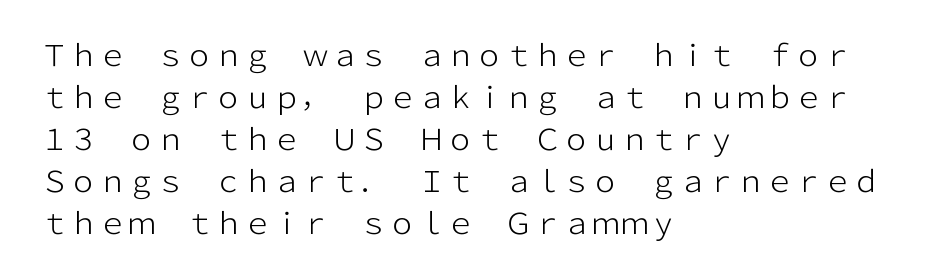
The image shows 29 px light sans-serif type, upright; set left-aligned, normal line spacing (1.45x), normal letter spacing, not underlined; low stroke contrast and a medium x-height.
